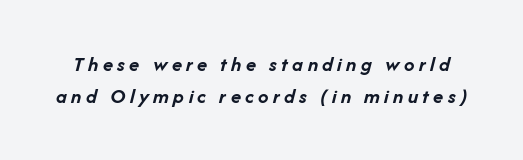
{"italic": "yes", "lean": "right", "slant_degrees": 14, "bold": "yes", "underline": "no", "line_spacing": "normal", "line_spacing_ratio": 1.51, "letter_spacing": "wide", "letter_spacing_em": 0.21, "glyph_px": 21}
